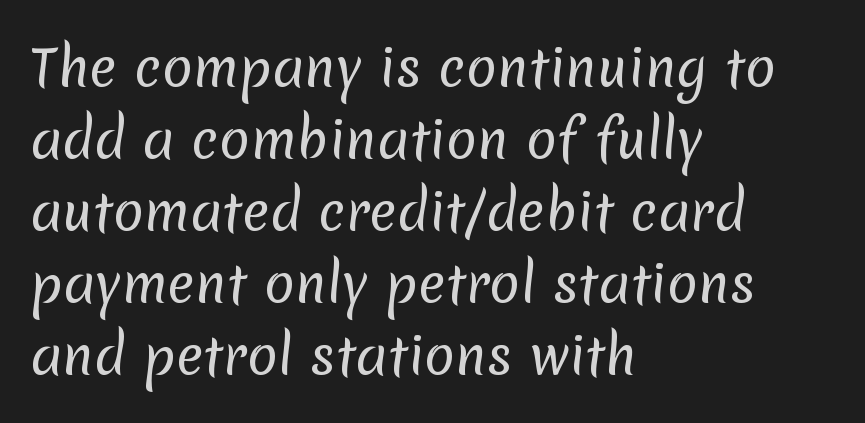
Q: Is the text bold? A: No.
Q: Is the typeface a serif or a sans-serif typeface? A: Sans-serif.
Q: Is the text underlined? A: No.
Q: How is the paragraph aligned? A: Left-aligned.
Q: Is the spacing between letters normal or unusually wide? A: Normal.
Q: Is the spacing between lines tight, normal or loose? A: Normal.
Q: Width (condensed, normal, or wide)? A: Normal.
Q: Stroke contrast? A: Low.
Q: x-height? A: Medium.
Q: Monospaced? A: No.
